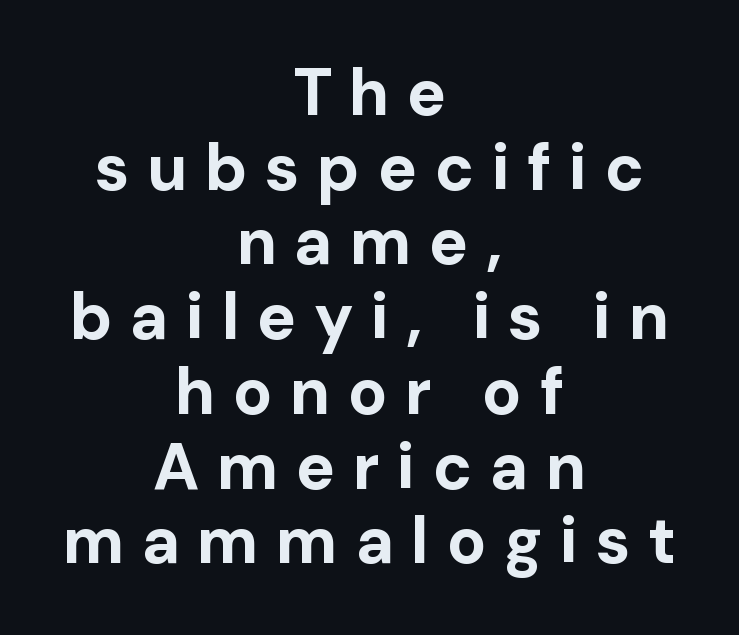
Q: Is the text bold? A: Yes.
Q: Is the text italic (slanted)? A: No, it is upright.
Q: Is the typeface a serif or a sans-serif typeface? A: Sans-serif.
Q: Is the text underlined? A: No.
Q: How is the paragraph aligned? A: Centered.
Q: Is the spacing between letters normal or unusually wide? A: Unusually wide.
Q: Is the spacing between lines tight, normal or loose? A: Tight.
Q: Width (condensed, normal, or wide)? A: Normal.
Q: Stroke contrast? A: Low.
Q: x-height? A: Medium.
Q: Monospaced? A: No.
